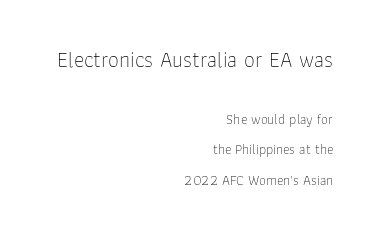
{"italic": "no", "bold": "no", "underline": "no", "align": "right", "line_spacing": "loose", "line_spacing_ratio": 2.19, "letter_spacing": "normal", "letter_spacing_em": 0.0, "larger_block": "first", "size_ratio": 1.57, "glyph_px": 22}
